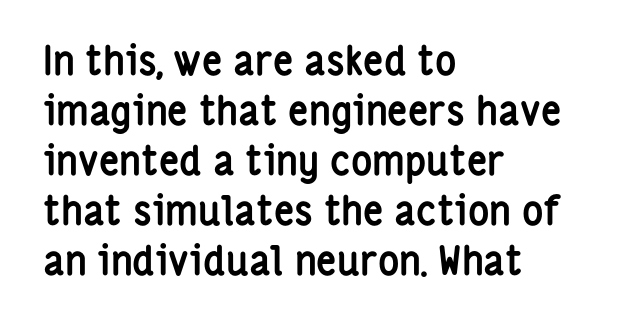
Q: Is the text bold? A: Yes.
Q: Is the text italic (slanted)? A: No, it is upright.
Q: Is the typeface a serif or a sans-serif typeface? A: Sans-serif.
Q: Is the text underlined? A: No.
Q: How is the paragraph aligned? A: Left-aligned.
Q: Is the spacing between letters normal or unusually wide? A: Normal.
Q: Is the spacing between lines tight, normal or loose? A: Normal.
Q: Width (condensed, normal, or wide)? A: Condensed.
Q: Stroke contrast? A: Low.
Q: x-height? A: Medium.
Q: Monospaced? A: No.
